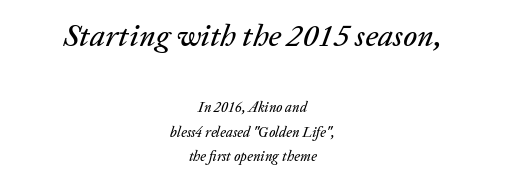
The image shows 31 px text type, italic (leaning right); set centered, line spacing 1.75x, normal letter spacing, not underlined; the first (top) block is 2.21x larger; low stroke contrast and a medium x-height.
